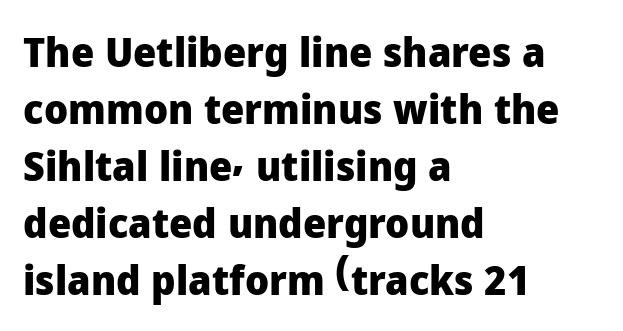
The image shows 41 px heavy sans-serif type, upright; set left-aligned, normal line spacing (1.39x), normal letter spacing, not underlined; low stroke contrast and a medium x-height.
